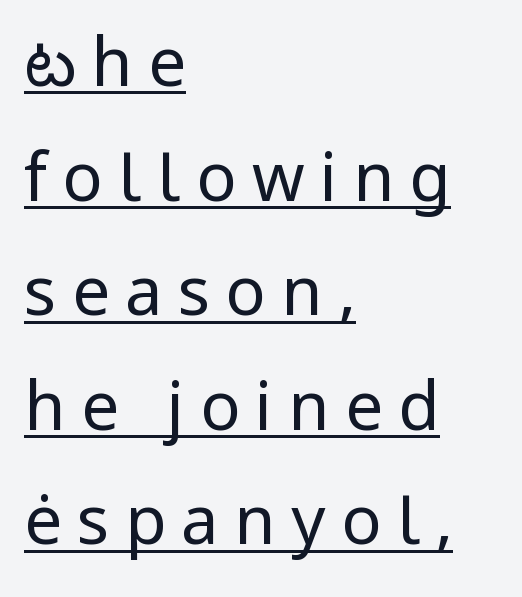
Q: Is the text bold? A: No.
Q: Is the text italic (slanted)? A: No, it is upright.
Q: Is the typeface a serif or a sans-serif typeface? A: Sans-serif.
Q: Is the text underlined? A: Yes.
Q: How is the paragraph aligned? A: Left-aligned.
Q: Is the spacing between letters normal or unusually wide? A: Unusually wide.
Q: Width (condensed, normal, or wide)? A: Normal.
Q: Stroke contrast? A: Low.
Q: x-height? A: Medium.
Q: Monospaced? A: No.
